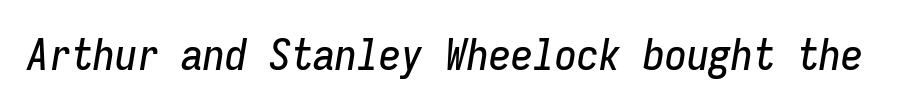
The image shows 44 px condensed type, italic (leaning right), monospaced; set normal letter spacing, not underlined; low stroke contrast and a medium x-height.
